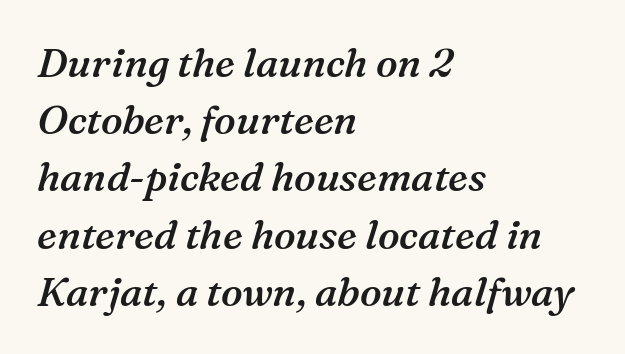
The image shows 40 px semibold serif type, italic (leaning right); set left-aligned, normal line spacing (1.43x), normal letter spacing, not underlined; medium stroke contrast and a medium x-height.
